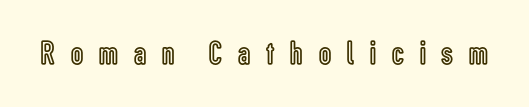
The image shows 34 px condensed type, upright; set unusually wide letter spacing (+0.47 em), not underlined; a medium x-height.
